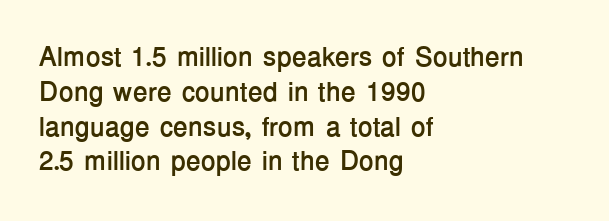
The words here are not underlined. Style check: upright. Typesetter's note: full bold, strokes at maximum text heaviness. Left-aligned paragraph, ragged on the right. One glance says typical: line gaps are just what's usual. Look at the tracking — it's just the regular setting, nothing added.
